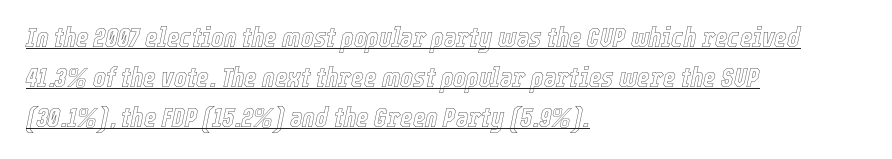
Q: Is the text italic (slanted)? A: Yes, it leans right by about 12 degrees.
Q: Is the text underlined? A: Yes.
Q: How is the paragraph aligned? A: Left-aligned.
Q: Is the spacing between letters normal or unusually wide? A: Normal.
Q: Is the spacing between lines tight, normal or loose? A: Normal.
